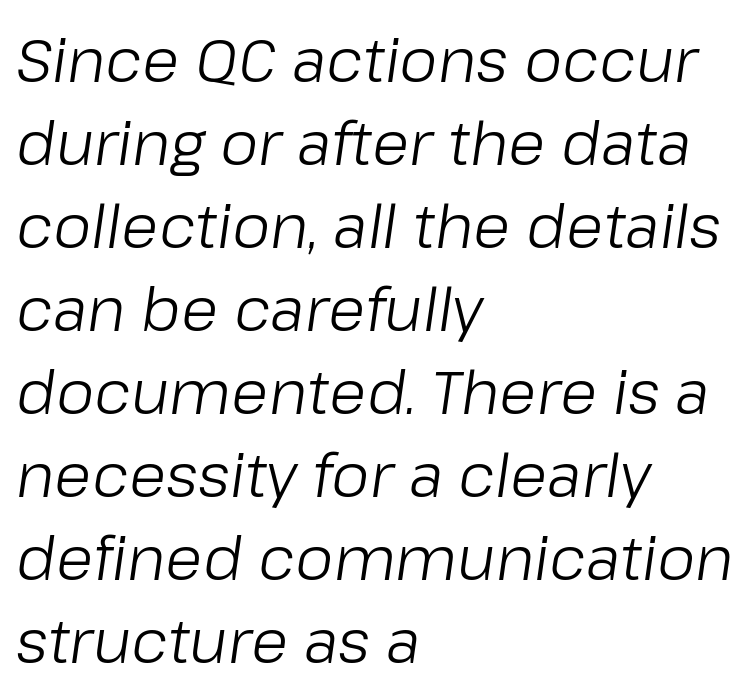
Q: Is the text bold? A: No.
Q: Is the text italic (slanted)? A: Yes, it leans right by about 8 degrees.
Q: Is the text underlined? A: No.
Q: How is the paragraph aligned? A: Left-aligned.
Q: Is the spacing between letters normal or unusually wide? A: Normal.
Q: Is the spacing between lines tight, normal or loose? A: Normal.
Q: Width (condensed, normal, or wide)? A: Normal.
Q: Stroke contrast? A: Low.
Q: x-height? A: Medium.
Q: Monospaced? A: No.
